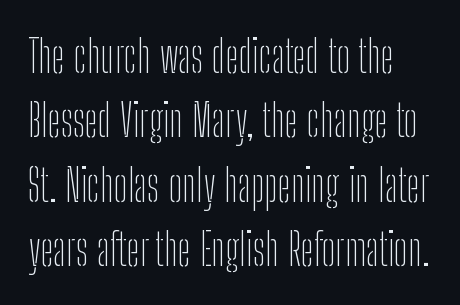
The image shows 45 px thin, condensed sans-serif type, upright; set normal line spacing (1.43x), normal letter spacing, not underlined; low stroke contrast and a medium x-height.
